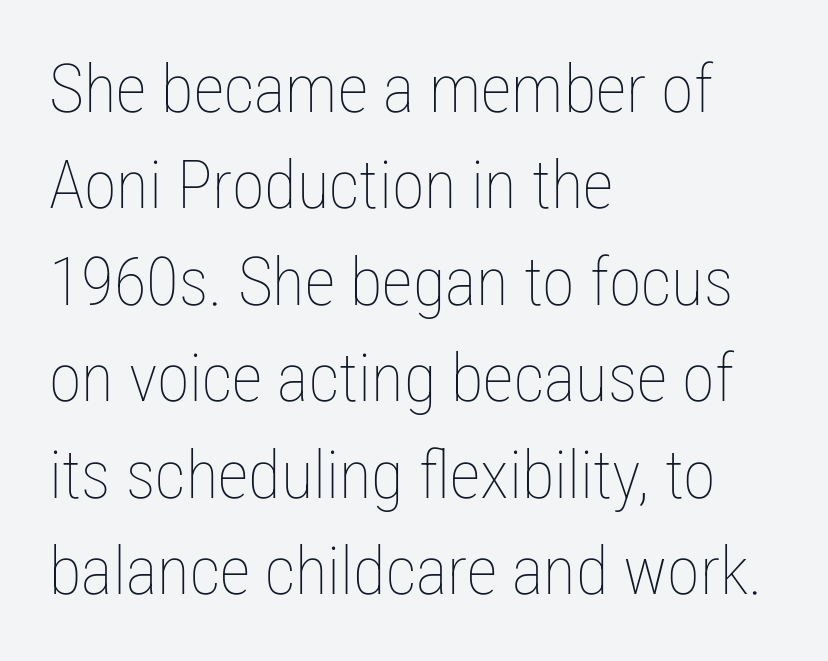
Q: Is the text bold? A: No.
Q: Is the text italic (slanted)? A: No, it is upright.
Q: Is the text underlined? A: No.
Q: How is the paragraph aligned? A: Left-aligned.
Q: Is the spacing between letters normal or unusually wide? A: Normal.
Q: Is the spacing between lines tight, normal or loose? A: Normal.
Q: Width (condensed, normal, or wide)? A: Condensed.
Q: Stroke contrast? A: Low.
Q: x-height? A: Medium.
Q: Monospaced? A: No.
